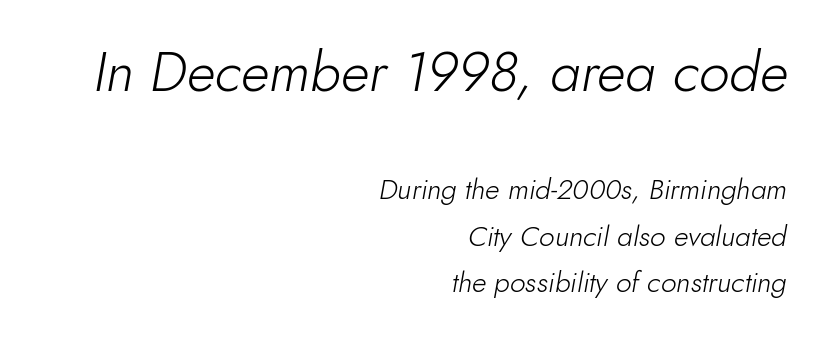
{"italic": "yes", "lean": "right", "slant_degrees": 10, "bold": "no", "weight": "light", "width": "normal", "stroke_contrast": "low", "x_height": "small", "monospaced": "no", "underline": "no", "align": "right", "line_spacing": "normal", "line_spacing_ratio": 1.67, "letter_spacing": "normal", "letter_spacing_em": 0.0, "larger_block": "first", "size_ratio": 1.96, "glyph_px": 55}
